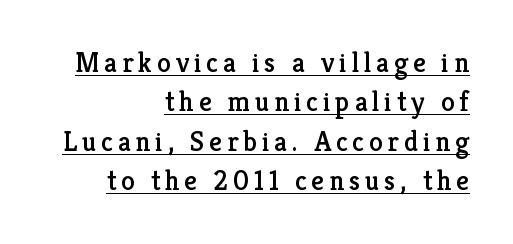
Q: Is the text italic (slanted)? A: No, it is upright.
Q: Is the typeface a serif or a sans-serif typeface? A: Serif.
Q: Is the text underlined? A: Yes.
Q: How is the paragraph aligned? A: Right-aligned.
Q: Is the spacing between lines tight, normal or loose? A: Normal.
Q: Width (condensed, normal, or wide)? A: Normal.
Q: Stroke contrast? A: Low.
Q: x-height? A: Medium.
Q: Monospaced? A: No.
